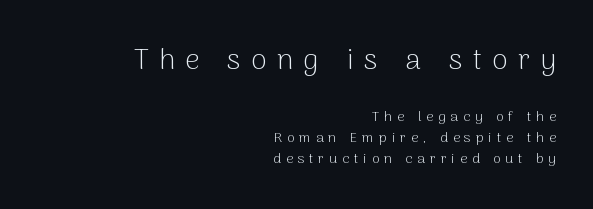
Unlike a traditional serif, this face leaves its strokes unadorned. Stroke mass is kept to a normal reading level or below. Each letter keeps its own natural width here, so spacing adapts to shape. Baseline-to-baseline distance is the conventional proportion of letter height. Each line ends at the same right margin while the left side varies.
